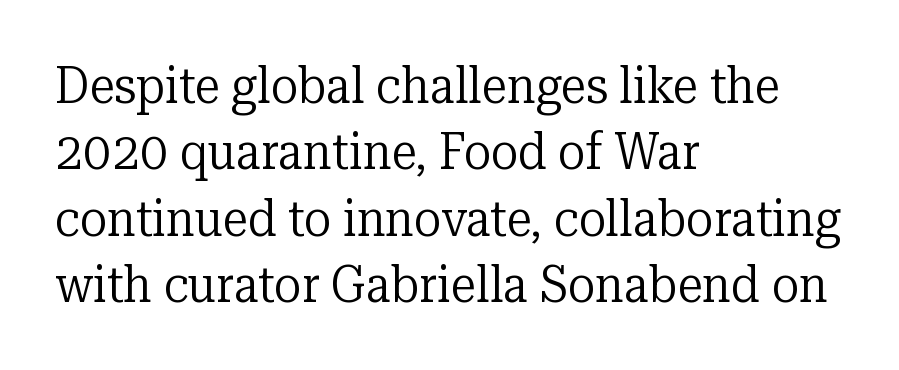
{"serif": "yes", "italic": "no", "bold": "no", "weight": "regular", "width": "normal", "stroke_contrast": "low", "x_height": "medium", "monospaced": "no", "underline": "no", "align": "left", "line_spacing": "normal", "line_spacing_ratio": 1.3, "letter_spacing": "normal", "letter_spacing_em": 0.0, "glyph_px": 51}
